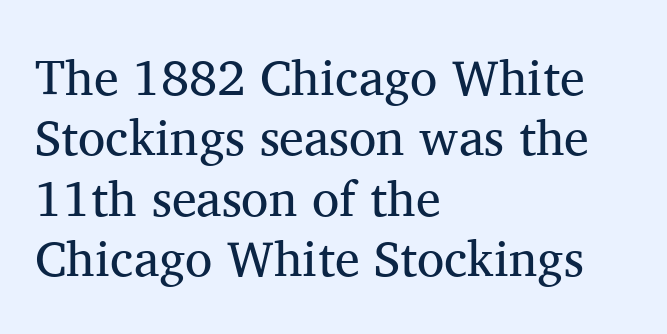
Q: Is the text bold? A: No.
Q: Is the text italic (slanted)? A: No, it is upright.
Q: Is the typeface a serif or a sans-serif typeface? A: Serif.
Q: Is the text underlined? A: No.
Q: How is the paragraph aligned? A: Left-aligned.
Q: Is the spacing between letters normal or unusually wide? A: Normal.
Q: Width (condensed, normal, or wide)? A: Normal.
Q: Stroke contrast? A: Medium.
Q: x-height? A: Medium.
Q: Monospaced? A: No.
